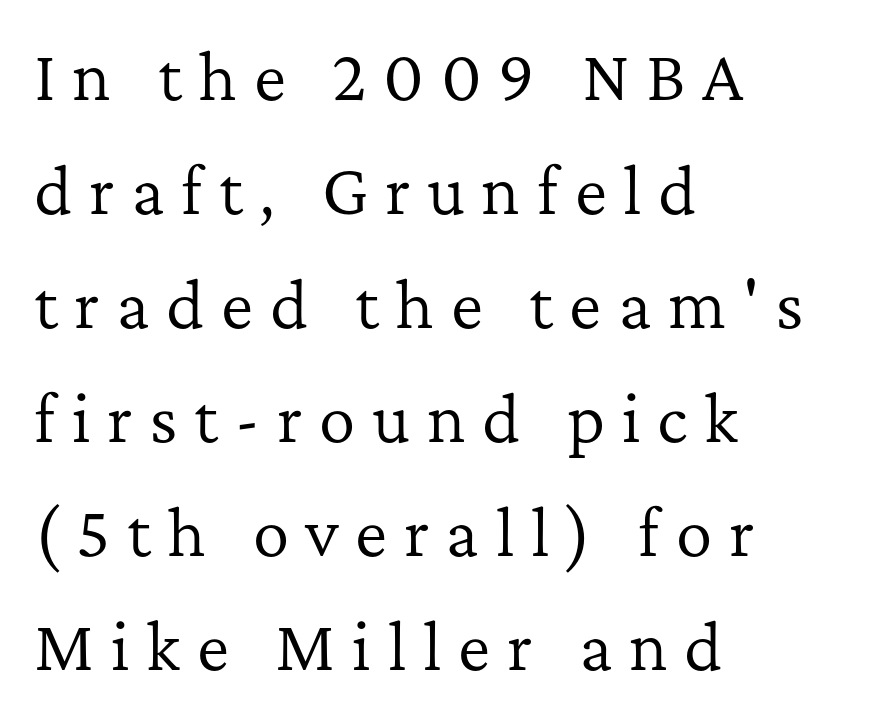
Honestly, the letter spacing is so wide it's the main thing you notice. The passage shown is not underscored anywhere. What kind of face is this? One with serifs. Is this a fixed-width face? No — the glyphs have proportional, varying widths.
